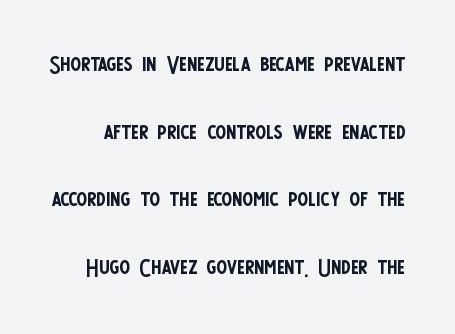
{"serif": "no", "italic": "no", "bold": "no", "weight": "regular", "width": "condensed", "stroke_contrast": "low", "x_height": "large", "monospaced": "no", "underline": "no", "line_spacing": "loose", "line_spacing_ratio": 2.11, "letter_spacing": "normal", "letter_spacing_em": 0.0, "glyph_px": 32}
